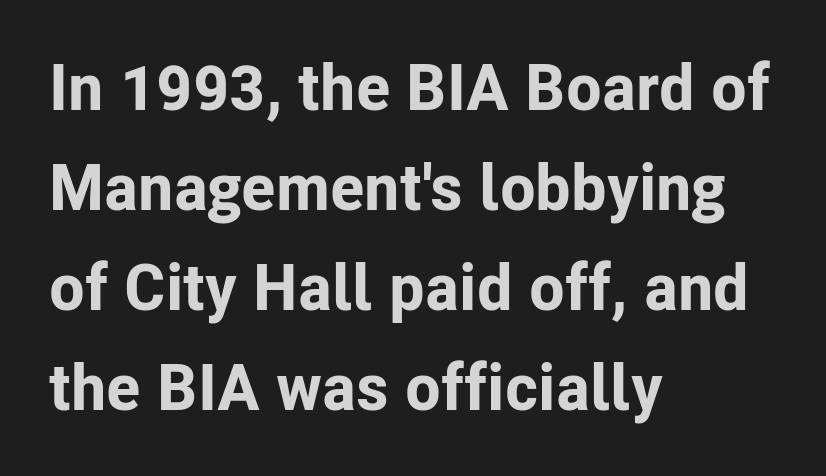
Rule under the text: the space is simply empty. If you drew a ruler down the left edge, every line would touch it. Horizontal bands of white between lines are of average thickness. Every stem runs plumb, perpendicular to the baseline. Heavy-handed strokes throughout: this text is bold. The passage shown has conventional tracking throughout.
